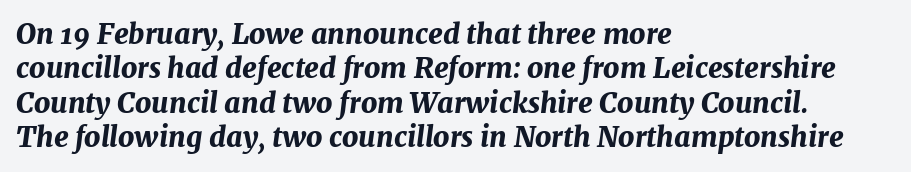
{"italic": "yes", "lean": "right", "slant_degrees": 7, "bold": "yes", "weight": "bold", "width": "normal", "stroke_contrast": "medium", "x_height": "medium", "monospaced": "no", "underline": "no", "align": "left", "line_spacing_ratio": 1.23, "letter_spacing": "normal", "letter_spacing_em": 0.0, "glyph_px": 28}
